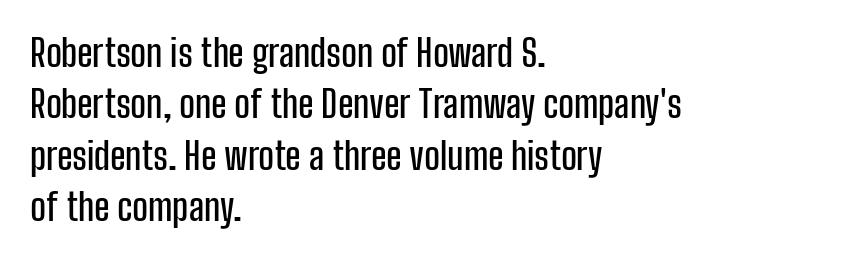
Q: Is the text italic (slanted)? A: No, it is upright.
Q: Is the typeface a serif or a sans-serif typeface? A: Sans-serif.
Q: Is the text underlined? A: No.
Q: How is the paragraph aligned? A: Left-aligned.
Q: Is the spacing between letters normal or unusually wide? A: Normal.
Q: Is the spacing between lines tight, normal or loose? A: Normal.
Q: Width (condensed, normal, or wide)? A: Condensed.
Q: Stroke contrast? A: Low.
Q: x-height? A: Medium.
Q: Monospaced? A: No.
